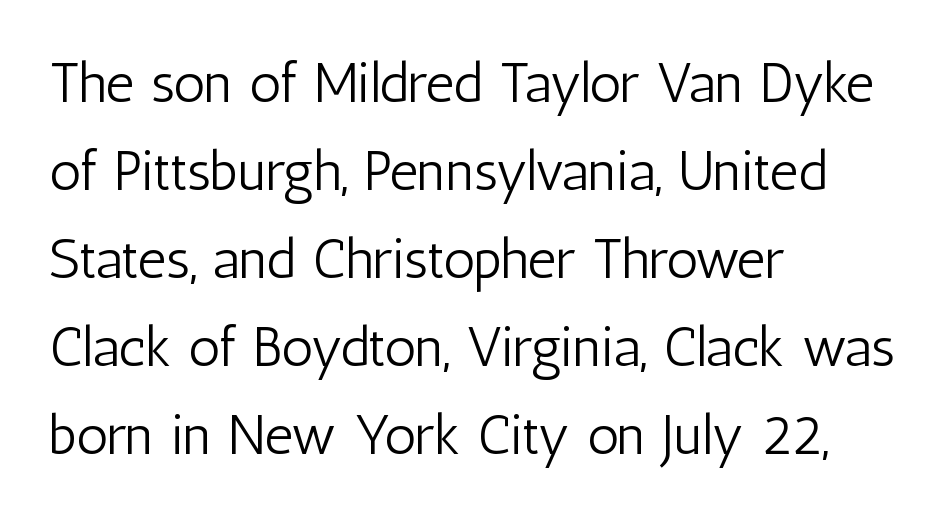
A typesetter would call this zero additional tracking. Nothing sits at the stroke ends, so this counts as sans-serif. This block has exactly the height ordinary leading produces. Spacing verdict: proportional, widths tailored to each character.
